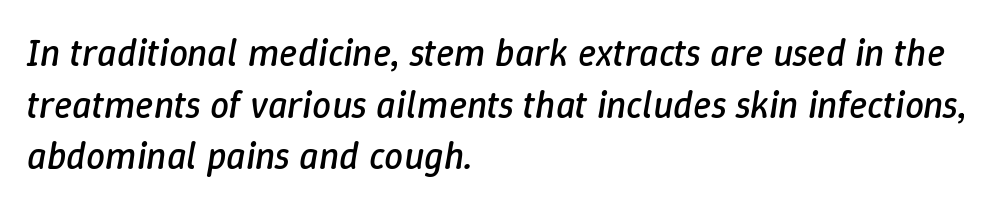
Q: Is the text bold? A: No.
Q: Is the text italic (slanted)? A: Yes, it leans right by about 9 degrees.
Q: Is the text underlined? A: No.
Q: How is the paragraph aligned? A: Left-aligned.
Q: Is the spacing between letters normal or unusually wide? A: Normal.
Q: Is the spacing between lines tight, normal or loose? A: Normal.
Q: Width (condensed, normal, or wide)? A: Normal.
Q: Stroke contrast? A: Low.
Q: x-height? A: Medium.
Q: Monospaced? A: No.
